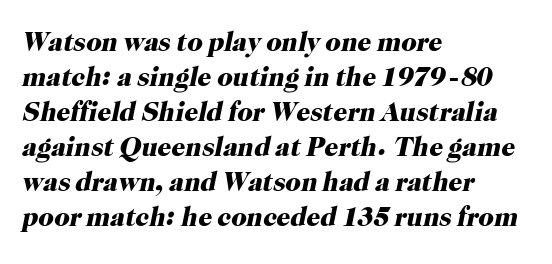
Q: Is the text bold? A: Yes.
Q: Is the text italic (slanted)? A: Yes, it leans right by about 12 degrees.
Q: Is the text underlined? A: No.
Q: How is the paragraph aligned? A: Left-aligned.
Q: Is the spacing between letters normal or unusually wide? A: Normal.
Q: Is the spacing between lines tight, normal or loose? A: Normal.
